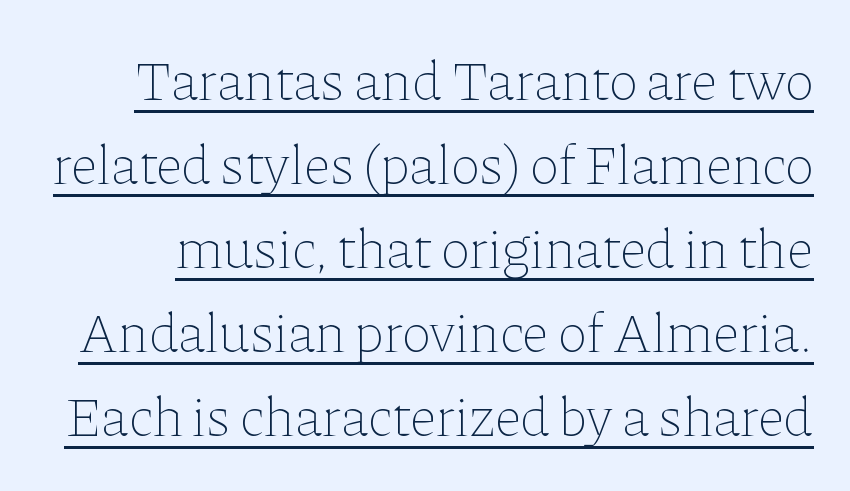
The font is comparable to plain body text, perhaps lighter. Varying glyph widths throughout — classic text-font behaviour. This sample keeps an unexceptional amount of space between lines. Italic? Not at all — the glyphs are vertical. Caption: standard tracking, unaltered. Caption: lettering with a line underneath.
